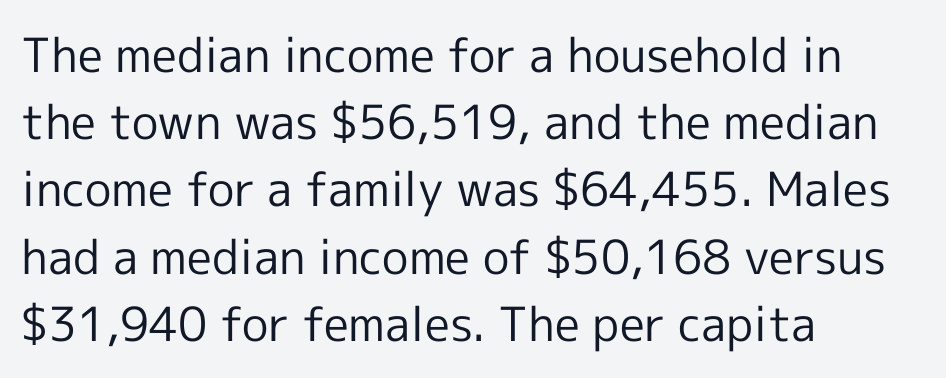
Q: Is the text bold? A: No.
Q: Is the text italic (slanted)? A: No, it is upright.
Q: Is the typeface a serif or a sans-serif typeface? A: Sans-serif.
Q: Is the text underlined? A: No.
Q: How is the paragraph aligned? A: Left-aligned.
Q: Is the spacing between letters normal or unusually wide? A: Normal.
Q: Is the spacing between lines tight, normal or loose? A: Normal.
Q: Width (condensed, normal, or wide)? A: Normal.
Q: x-height? A: Medium.
Q: Monospaced? A: No.
